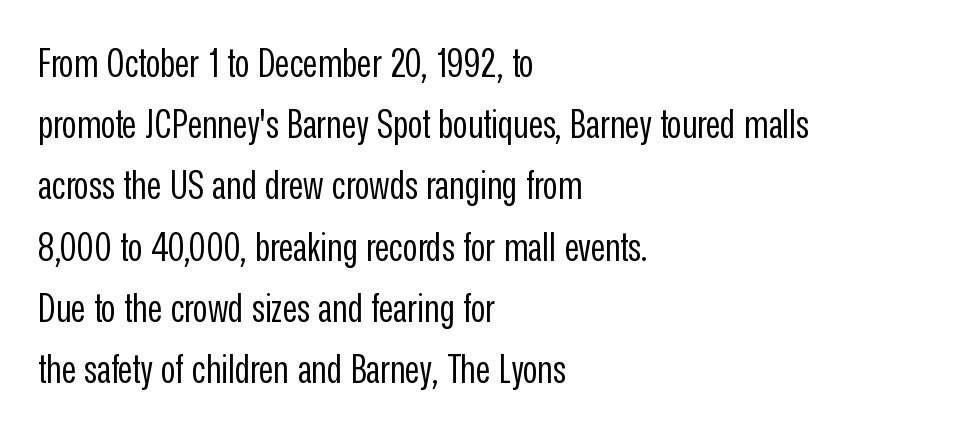
Q: Is the text bold? A: No.
Q: Is the text italic (slanted)? A: No, it is upright.
Q: Is the typeface a serif or a sans-serif typeface? A: Sans-serif.
Q: Is the text underlined? A: No.
Q: How is the paragraph aligned? A: Left-aligned.
Q: Is the spacing between letters normal or unusually wide? A: Normal.
Q: Is the spacing between lines tight, normal or loose? A: Normal.
Q: Width (condensed, normal, or wide)? A: Condensed.
Q: Stroke contrast? A: Low.
Q: x-height? A: Medium.
Q: Monospaced? A: No.
